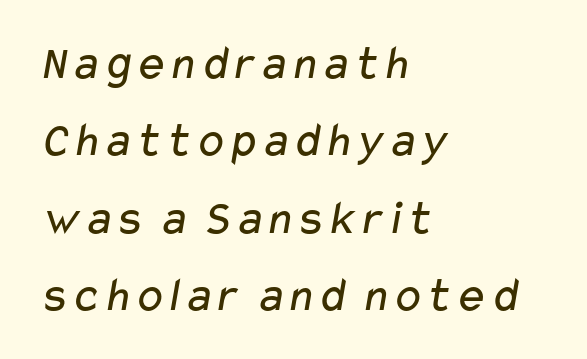
{"serif": "no", "bold": "no", "weight": "regular", "width": "wide", "stroke_contrast": "low", "x_height": "medium", "monospaced": "no", "underline": "no", "align": "left", "line_spacing": "normal", "line_spacing_ratio": 1.58, "letter_spacing": "normal", "letter_spacing_em": 0.0, "glyph_px": 49}
